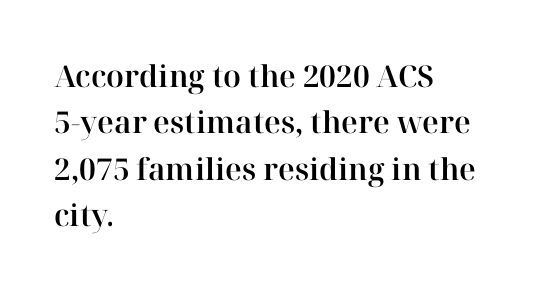
Q: Is the text italic (slanted)? A: No, it is upright.
Q: Is the typeface a serif or a sans-serif typeface? A: Serif.
Q: Is the text underlined? A: No.
Q: How is the paragraph aligned? A: Left-aligned.
Q: Is the spacing between letters normal or unusually wide? A: Normal.
Q: Is the spacing between lines tight, normal or loose? A: Normal.
Q: Width (condensed, normal, or wide)? A: Normal.
Q: Stroke contrast? A: High.
Q: x-height? A: Medium.
Q: Monospaced? A: No.
